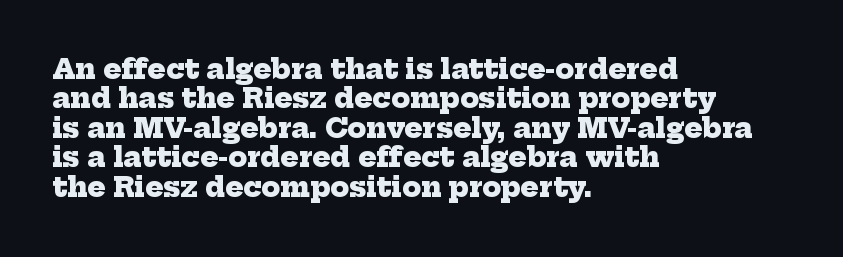
{"bold": "yes", "underline": "no", "align": "left", "line_spacing": "tight", "line_spacing_ratio": 1.09, "letter_spacing": "normal", "letter_spacing_em": 0.0, "glyph_px": 27}
